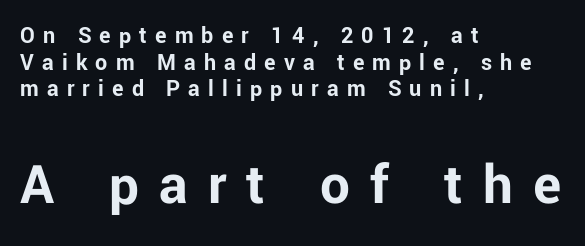
Q: Is the text bold? A: Yes.
Q: Is the text italic (slanted)? A: No, it is upright.
Q: Is the typeface a serif or a sans-serif typeface? A: Sans-serif.
Q: Is the text underlined? A: No.
Q: How is the paragraph aligned? A: Left-aligned.
Q: Is the spacing between letters normal or unusually wide? A: Unusually wide.
Q: Is the spacing between lines tight, normal or loose? A: Tight.
Q: Which block of text is set in a larger size, the first (top) or the second (bottom)? A: The second (bottom) one.
Q: Width (condensed, normal, or wide)? A: Normal.
Q: Stroke contrast? A: Low.
Q: x-height? A: Medium.
Q: Monospaced? A: No.
